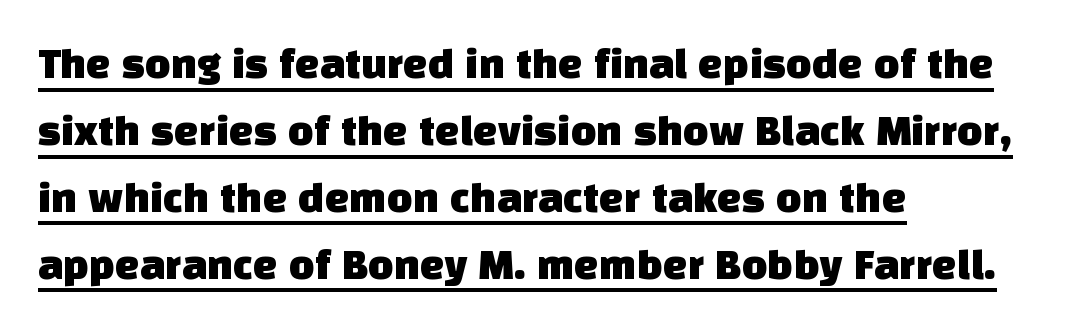
The image shows 44 px sans-serif type; set left-aligned, normal line spacing (1.52x), normal letter spacing, underlined; low stroke contrast and a large x-height.
